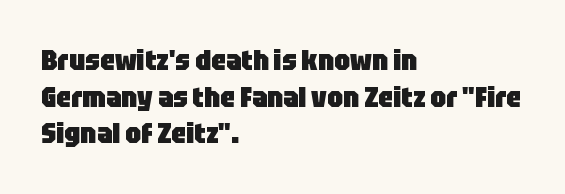
{"serif": "no", "italic": "no", "bold": "yes", "weight": "heavy", "width": "condensed", "stroke_contrast": "low", "x_height": "large", "monospaced": "no", "underline": "no", "align": "left", "line_spacing": "normal", "line_spacing_ratio": 1.26, "letter_spacing": "normal", "letter_spacing_em": 0.0, "glyph_px": 29}
